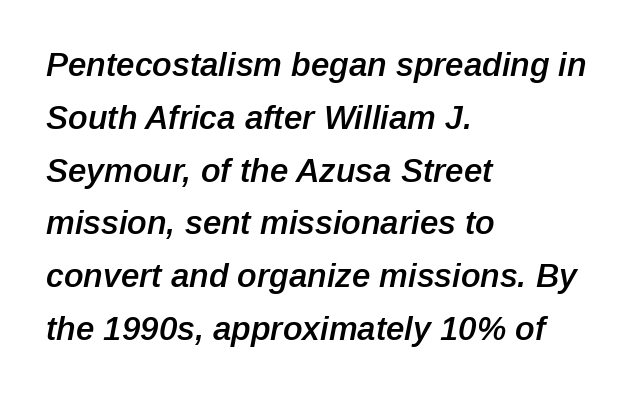
{"italic": "yes", "lean": "right", "slant_degrees": 12, "bold": "semi", "weight": "semibold", "width": "normal", "stroke_contrast": "low", "x_height": "medium", "monospaced": "no", "underline": "no", "align": "left", "line_spacing": "normal", "line_spacing_ratio": 1.6, "letter_spacing": "normal", "letter_spacing_em": 0.0, "glyph_px": 33}
